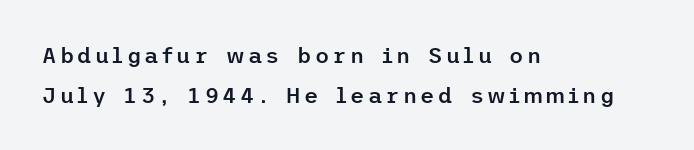
Q: Is the text bold? A: Semi-bold.
Q: Is the text italic (slanted)? A: No, it is upright.
Q: Is the text underlined? A: No.
Q: How is the paragraph aligned? A: Left-aligned.
